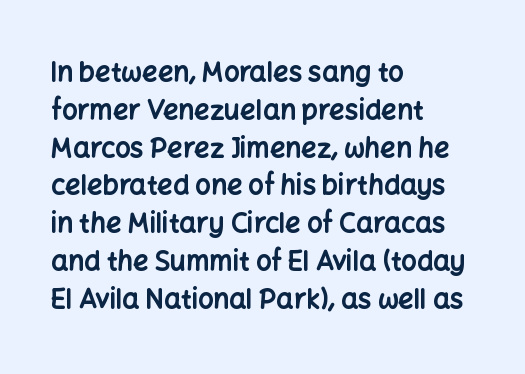
The image shows 27 px bold type, upright; set left-aligned, normal line spacing (1.4x), normal letter spacing, not underlined.
